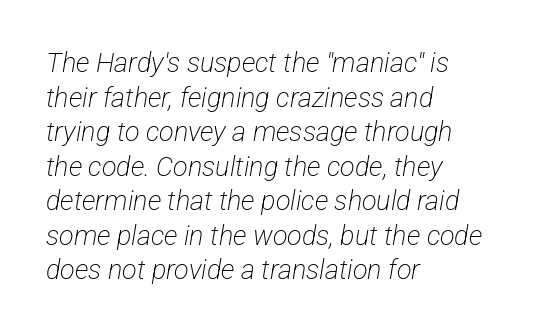
{"bold": "no", "underline": "no", "align": "left", "line_spacing": "normal", "line_spacing_ratio": 1.28, "letter_spacing": "normal", "letter_spacing_em": 0.0, "glyph_px": 27}
